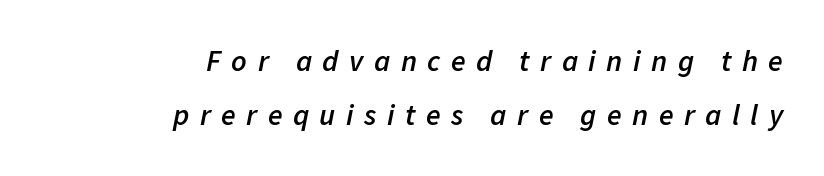
Does the copy run flush right? Yes — the right margin is perfectly even. The letters are slanted; this is an italic face. Heft: intermediate — a semibold. What stands out about the letter spacing? Its width — letters are far apart. You could not count columns in this text — the font is proportionally spaced.
